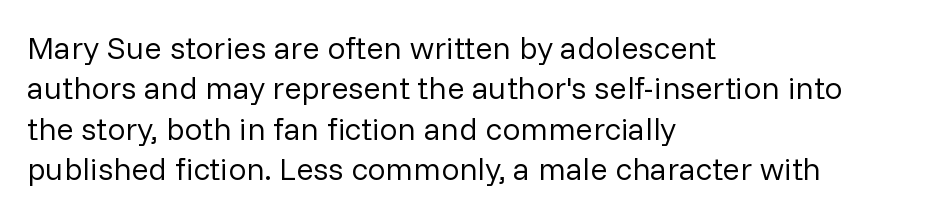
This is the regular roman posture of the typeface. Leading matches the norm, producing a regular column. Caption: multi-line text, flush left, ragged right. A typesetter would call this proportional, since set widths differ per character. Heaviness? Minimal to ordinary, like unemphasized prose.
